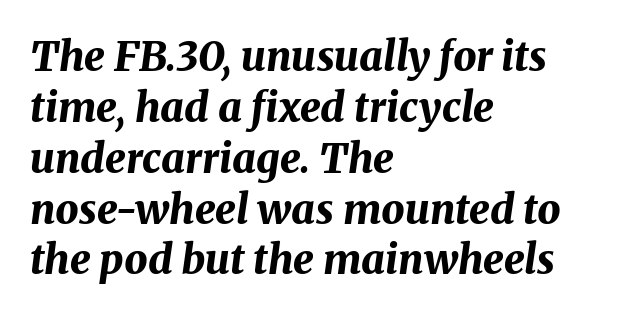
The image shows 41 px bold type, italic (leaning right); set left-aligned, line spacing 1.24x, normal letter spacing, not underlined; medium stroke contrast and a medium x-height.
